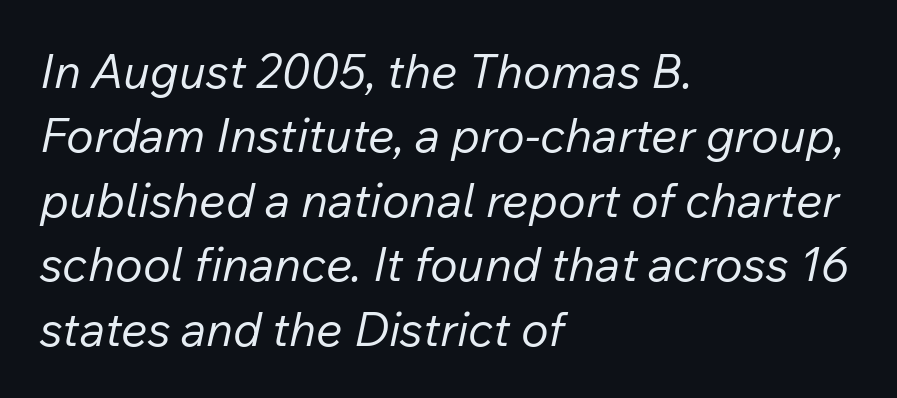
Q: Is the text bold? A: No.
Q: Is the text italic (slanted)? A: Yes, it leans right by about 12 degrees.
Q: Is the text underlined? A: No.
Q: How is the paragraph aligned? A: Left-aligned.
Q: Is the spacing between letters normal or unusually wide? A: Normal.
Q: Is the spacing between lines tight, normal or loose? A: Normal.
Q: Width (condensed, normal, or wide)? A: Normal.
Q: Stroke contrast? A: Low.
Q: x-height? A: Medium.
Q: Monospaced? A: No.
